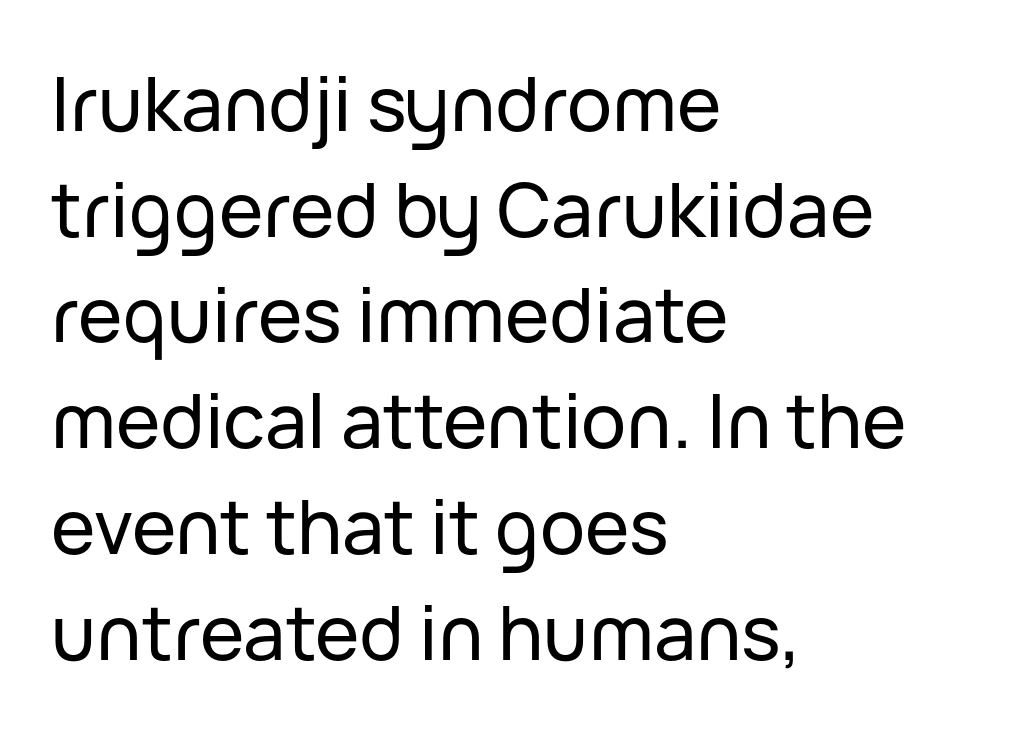
Q: Is the text italic (slanted)? A: No, it is upright.
Q: Is the typeface a serif or a sans-serif typeface? A: Sans-serif.
Q: Is the text underlined? A: No.
Q: How is the paragraph aligned? A: Left-aligned.
Q: Is the spacing between letters normal or unusually wide? A: Normal.
Q: Is the spacing between lines tight, normal or loose? A: Normal.
Q: Width (condensed, normal, or wide)? A: Normal.
Q: Stroke contrast? A: Low.
Q: x-height? A: Medium.
Q: Monospaced? A: No.
